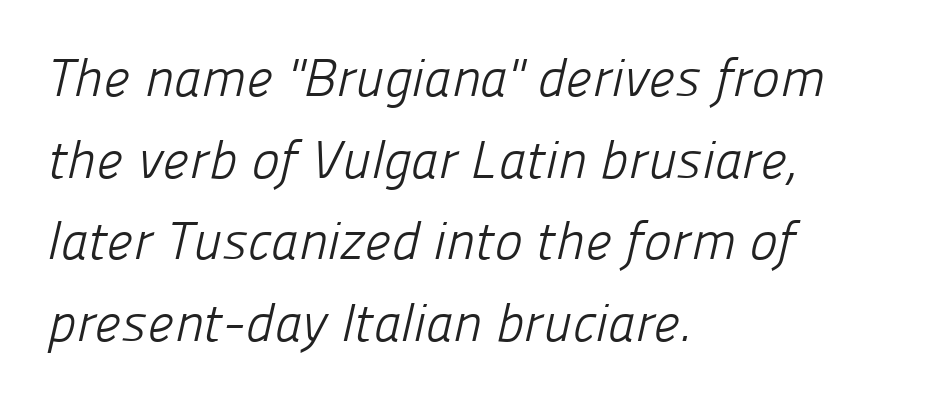
{"serif": "no", "bold": "no", "weight": "light", "width": "normal", "stroke_contrast": "low", "x_height": "medium", "monospaced": "no", "underline": "no", "align": "left", "line_spacing": "normal", "line_spacing_ratio": 1.54, "letter_spacing": "normal", "letter_spacing_em": 0.0, "glyph_px": 53}
